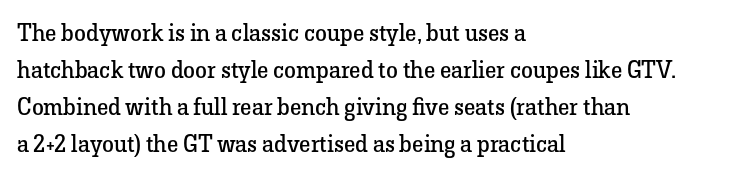
Vertical strokes here are truly vertical. Every row of glyphs begins at an identical x-position on the left. Between one letter and the next there's only the usual sliver of space. Only glyphs here, with clear space below each row.
